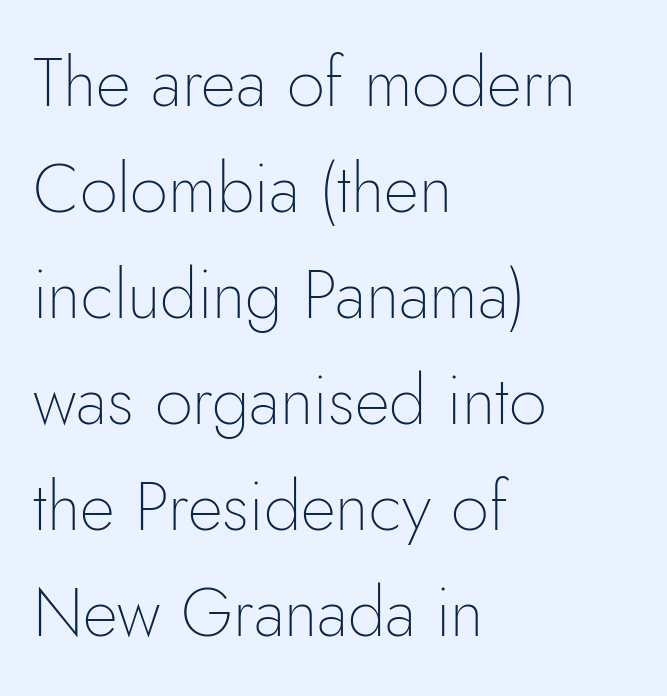
Character widths vary here, with narrow letters taking less room than wide ones. These lines are set flush left with a ragged right edge. What kind of face is this? One without serifs — a sans. Quick note: underline off. A typesetter would call this zero additional tracking. Reading down the column, the eye jumps a familiar distance to each next line.
